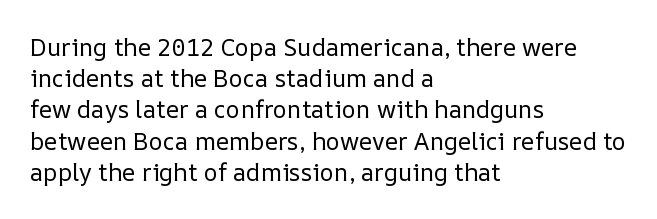
{"italic": "no", "bold": "no", "underline": "no", "align": "left", "line_spacing": "normal", "line_spacing_ratio": 1.3, "letter_spacing": "normal", "letter_spacing_em": 0.0, "glyph_px": 24}
